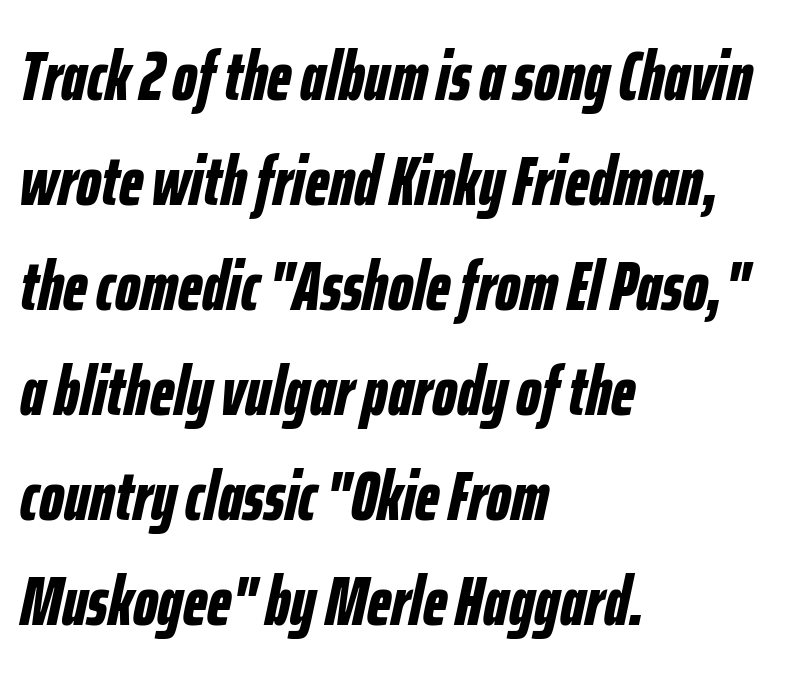
{"italic": "yes", "lean": "right", "slant_degrees": 12, "bold": "yes", "weight": "bold", "width": "condensed", "stroke_contrast": "low", "x_height": "medium", "monospaced": "no", "underline": "no", "align": "left", "line_spacing": "normal", "line_spacing_ratio": 1.5, "letter_spacing": "normal", "letter_spacing_em": 0.0, "glyph_px": 70}
